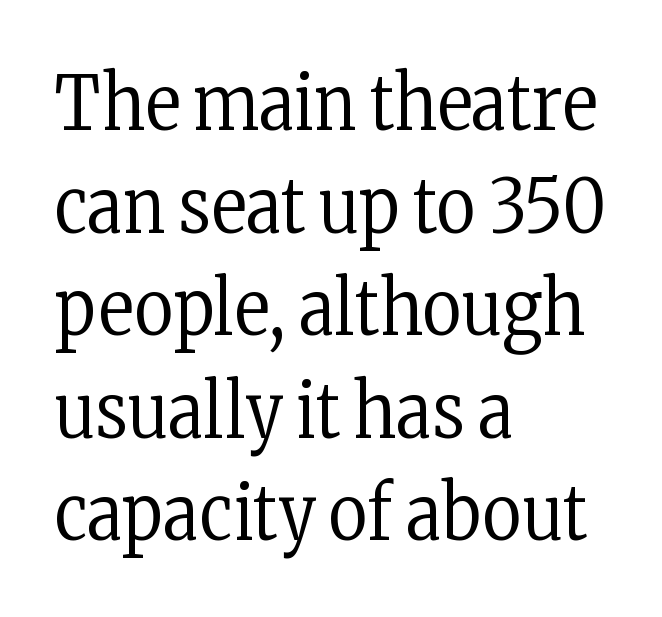
The image shows 76 px regular-weight, condensed serif type, upright; set left-aligned, normal line spacing (1.35x), normal letter spacing, not underlined; low stroke contrast and a medium x-height.
